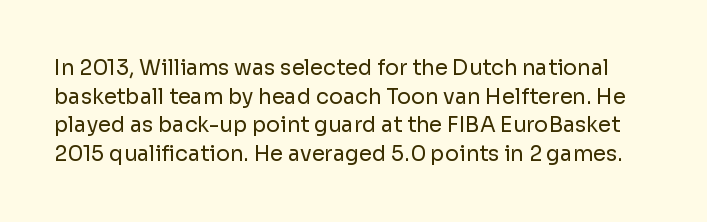
{"italic": "no", "bold": "no", "underline": "no", "line_spacing": "normal", "line_spacing_ratio": 1.36, "letter_spacing": "normal", "letter_spacing_em": 0.0, "glyph_px": 21}
